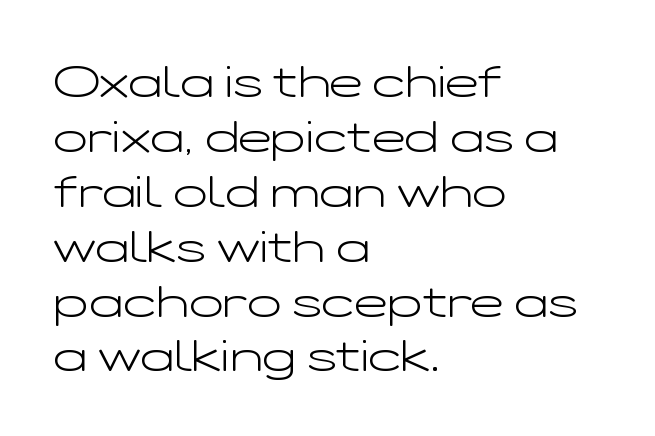
Compared with a centered layout, this one pins lines to the left instead. Here the designer chose a conventional face with non-uniform glyph widths. The baseline area is clear. The type family on display is of the sans-serif kind.
